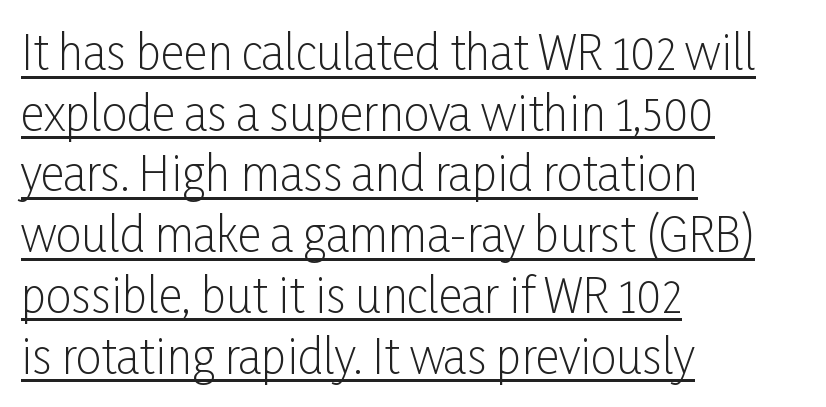
{"serif": "no", "italic": "no", "bold": "no", "weight": "light", "width": "condensed", "stroke_contrast": "low", "x_height": "medium", "monospaced": "no", "underline": "yes", "align": "left", "line_spacing": "normal", "line_spacing_ratio": 1.32, "letter_spacing": "normal", "letter_spacing_em": 0.0, "glyph_px": 46}
